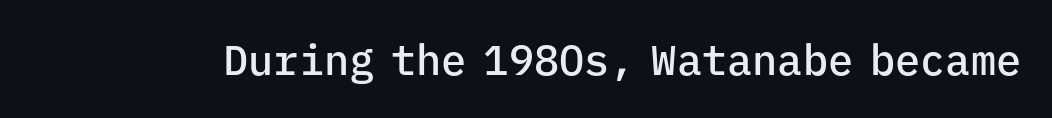
Do the characters align in a grid? Yes, the font is monospaced. Type without underlining. The line texture is even and compact thanks to regular tracking. These words are printed semibold, heavier than regular yet not bold. You can tell from the bare stems that sans-serif type was used. The font's upright variant was chosen for this text.
